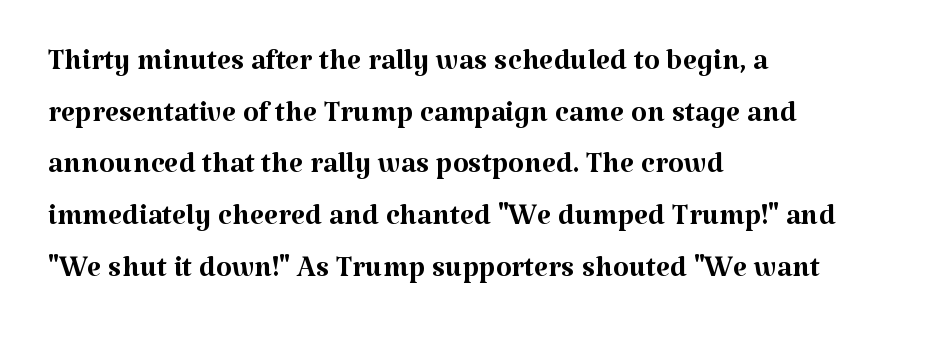
Q: Is the text bold? A: No.
Q: Is the text italic (slanted)? A: No, it is upright.
Q: Is the typeface a serif or a sans-serif typeface? A: Serif.
Q: Is the text underlined? A: No.
Q: How is the paragraph aligned? A: Left-aligned.
Q: Is the spacing between letters normal or unusually wide? A: Normal.
Q: Is the spacing between lines tight, normal or loose? A: Normal.
Q: Width (condensed, normal, or wide)? A: Normal.
Q: Stroke contrast? A: Medium.
Q: x-height? A: Medium.
Q: Monospaced? A: No.
